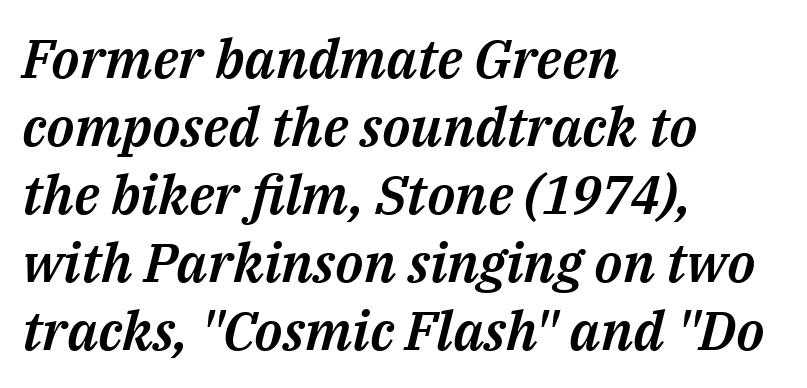
Emphasis-style slanted type is in use. This rendering leaves character spacing at its baseline value. Regular leading. These lines are rendered in a variable-pitch font. The lines are quadded left.
